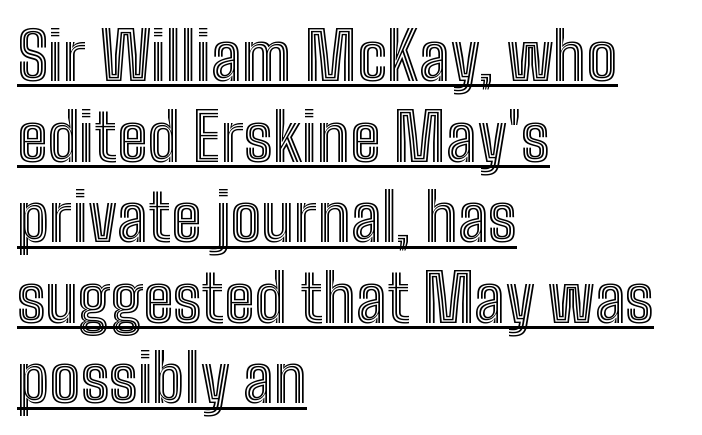
{"italic": "no", "width": "condensed", "x_height": "medium", "monospaced": "no", "underline": "yes", "align": "left", "line_spacing_ratio": 1.24, "letter_spacing": "normal", "letter_spacing_em": 0.0, "glyph_px": 65}
